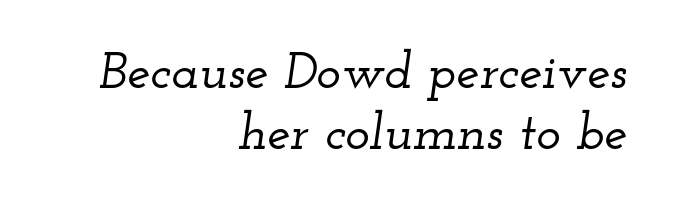
{"serif": "yes", "italic": "yes", "lean": "right", "slant_degrees": 12, "width": "wide", "stroke_contrast": "low", "x_height": "small", "monospaced": "no", "underline": "no", "align": "right", "line_spacing_ratio": 1.18, "letter_spacing": "normal", "letter_spacing_em": 0.0, "glyph_px": 52}
